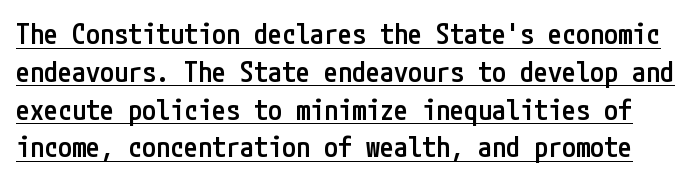
The image shows 28 px semibold, condensed sans-serif type, upright; set normal line spacing (1.35x), normal letter spacing, underlined; low stroke contrast and a medium x-height.
